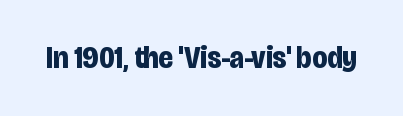
The passage shown is typeset with a sans-serif family. The space beneath each line is pristine and unruled. Posture: straight, roman, zero tilt. No extra tracking has been applied to these lines. Do the characters align in a grid? No, the font is proportional. Compared with an ordinary text face, these strokes are far heavier — a full bold.
